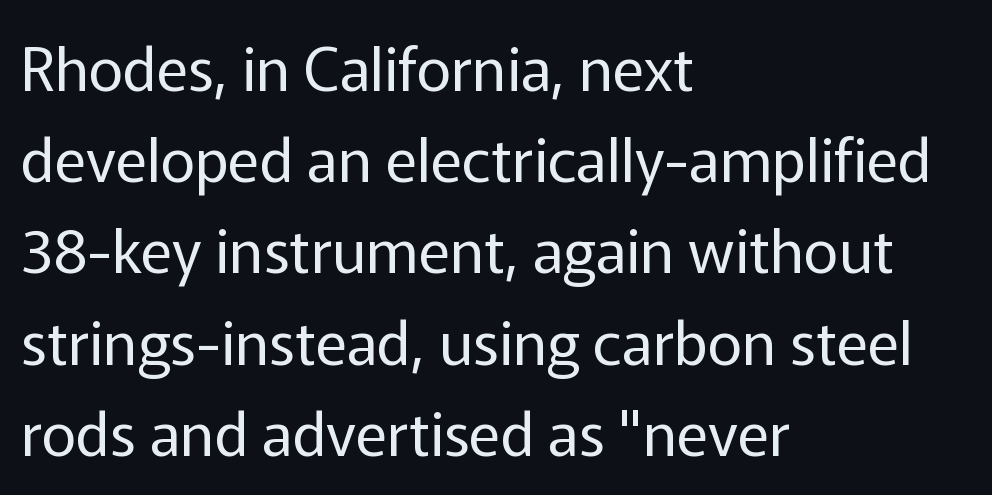
Left-aligned paragraph, ragged on the right. This rendering leaves character spacing at its baseline value. Letters have the restrained weight of plain body copy at most. Designer's note — italics off, roman on. Look at the bottom of the vertical strokes: they stop flat, with no serifs.
